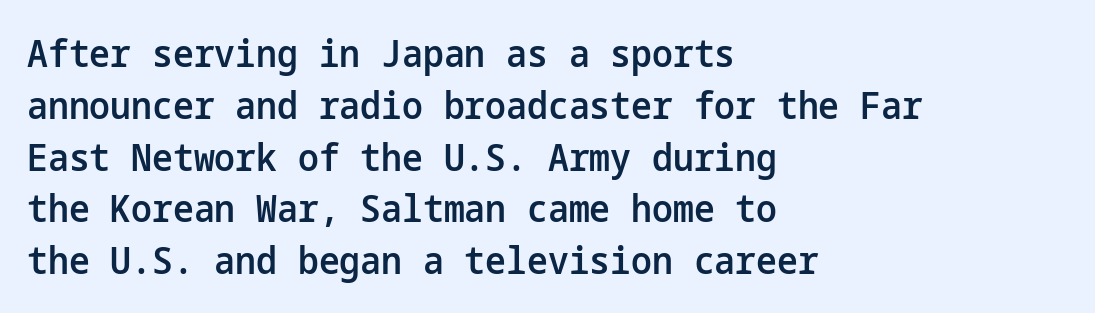
The gap between lines stays unmarked. Look at the bottom of the vertical strokes: they stop flat, with no serifs. Typesetter's note: demi weight, one step under bold. Interline gaps are of average width in this sample.
